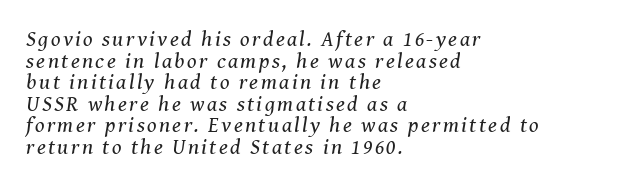
Q: Is the text bold? A: No.
Q: Is the text italic (slanted)? A: Yes, it leans right by about 8 degrees.
Q: Is the text underlined? A: No.
Q: How is the paragraph aligned? A: Left-aligned.
Q: Is the spacing between lines tight, normal or loose? A: Tight.
